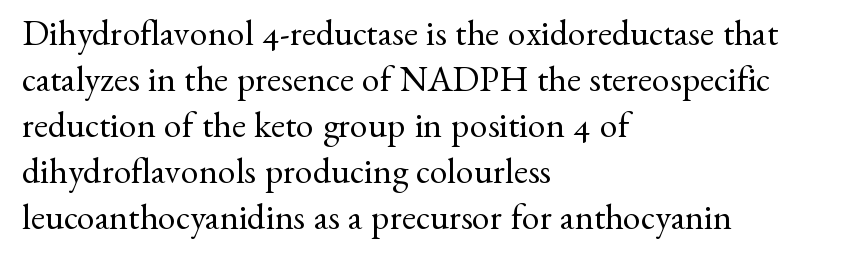
I'd call this a serif setting — the letters wear small feet. Italic? Not at all — the glyphs are vertical. The face used here is proportionally spaced, like ordinary book or web type. In terms of leading, this rendering sits right in the middle. The strip under each line holds only bare page. Nothing unusual about the tracking: characters are spaced as the font intends.
